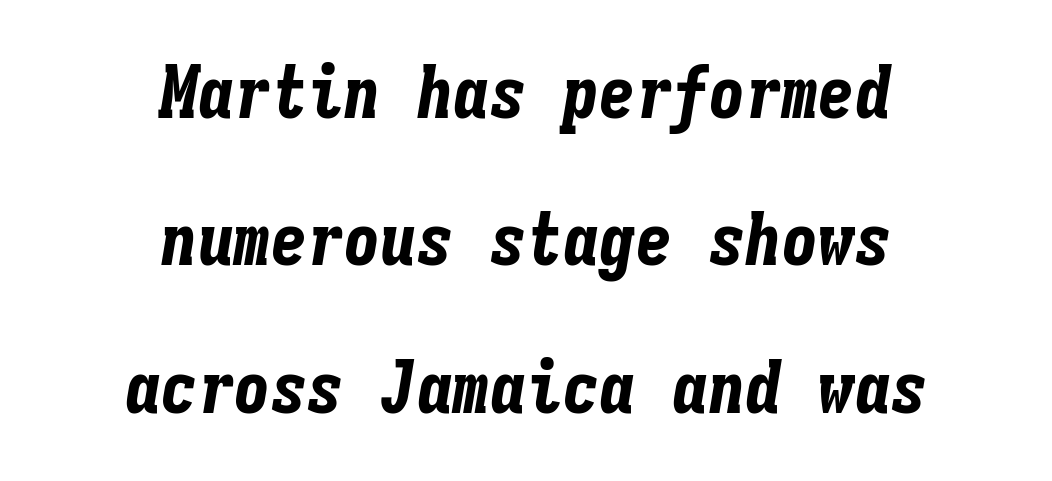
The image shows 73 px bold, condensed type, italic (leaning right), monospaced; set centered, loose line spacing (2.02x), normal letter spacing, not underlined; low stroke contrast and a medium x-height.
